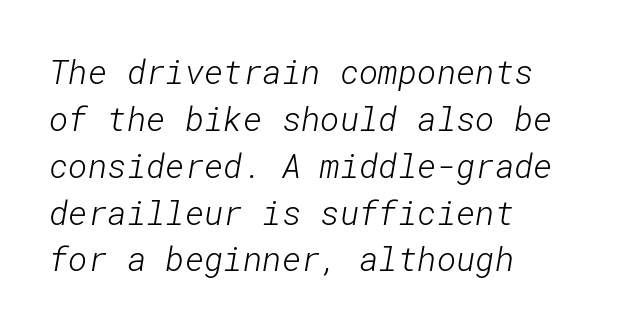
Q: Is the text bold? A: No.
Q: Is the typeface a serif or a sans-serif typeface? A: Sans-serif.
Q: Is the text underlined? A: No.
Q: How is the paragraph aligned? A: Left-aligned.
Q: Is the spacing between letters normal or unusually wide? A: Normal.
Q: Is the spacing between lines tight, normal or loose? A: Normal.
Q: Width (condensed, normal, or wide)? A: Normal.
Q: Stroke contrast? A: Low.
Q: x-height? A: Medium.
